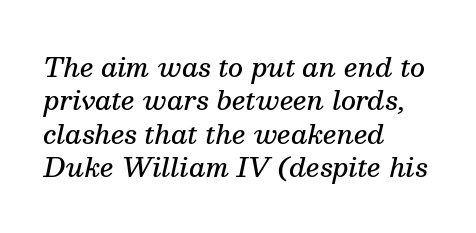
The image shows 26 px text type, italic (leaning right); set left-aligned, normal line spacing (1.28x), normal letter spacing, not underlined.
